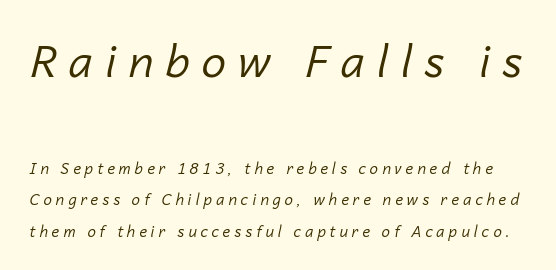
Stroke thickness stays within the range of a standard reading face or lighter. Inter-character spacing is expanded well beyond the font's built-in metrics. Is this a fixed-width face? No — the glyphs have proportional, varying widths. The zone under the glyphs is completely vacant.
